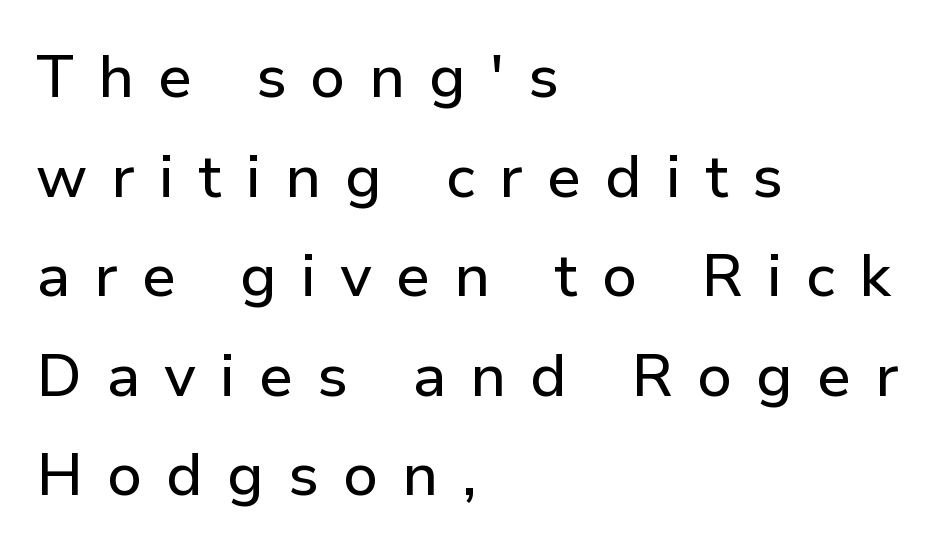
Q: Is the text italic (slanted)? A: No, it is upright.
Q: Is the typeface a serif or a sans-serif typeface? A: Sans-serif.
Q: Is the text underlined? A: No.
Q: How is the paragraph aligned? A: Left-aligned.
Q: Is the spacing between letters normal or unusually wide? A: Unusually wide.
Q: Is the spacing between lines tight, normal or loose? A: Normal.
Q: Width (condensed, normal, or wide)? A: Normal.
Q: Stroke contrast? A: Low.
Q: x-height? A: Medium.
Q: Monospaced? A: No.
